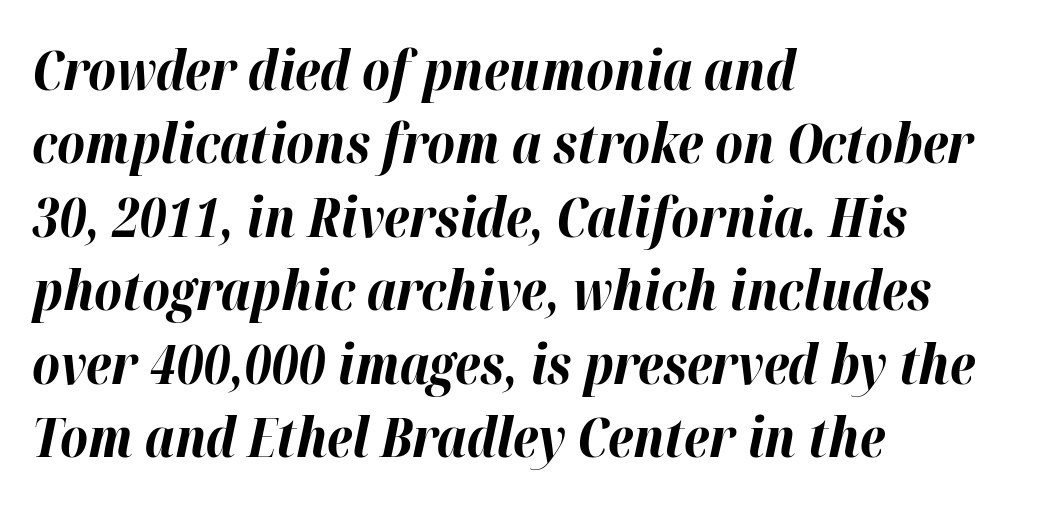
{"italic": "yes", "lean": "right", "slant_degrees": 12, "bold": "yes", "weight": "bold", "width": "normal", "stroke_contrast": "high", "x_height": "medium", "monospaced": "no", "underline": "no", "align": "left", "line_spacing": "normal", "line_spacing_ratio": 1.36, "letter_spacing": "normal", "letter_spacing_em": 0.0, "glyph_px": 54}
